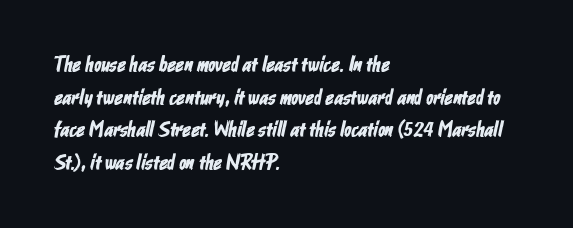
How are the letters spaced? Ordinarily, with no added tracking. The typesetter chose a ragged-right arrangement here. Rule under the text: the space is simply empty. Each new line begins a customary step beneath the previous one.
